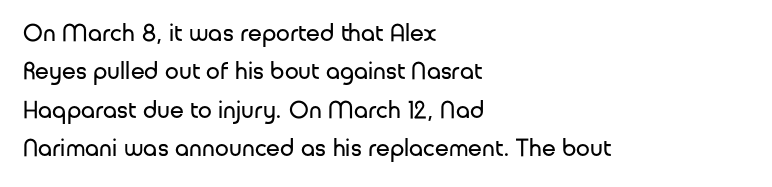
This sample uses an upright cut, with every glyph sitting square on the baseline. The string is rendered with underlining switched off. Tracking value appears to be zero — textbook default spacing. The lines in this sample share a left origin and differ only in where they stop. Vertical spacing — default.
